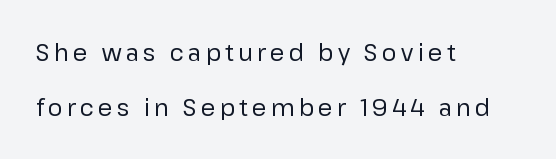
{"italic": "no", "bold": "no", "underline": "no", "align": "left", "line_spacing": "loose", "line_spacing_ratio": 2.37, "glyph_px": 23}
